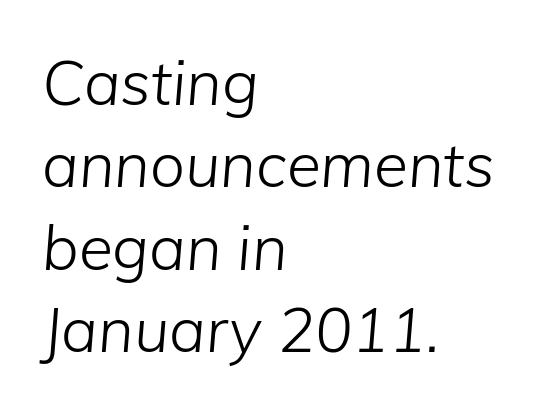
Typeset ragged right — the left edge is the straight one. Proportional: the letters do not fall into vertical columns. Successive baselines arrive at the customary interval. The font's italic variant was chosen for this text. How are the letters spaced? Ordinarily, with no added tracking.
